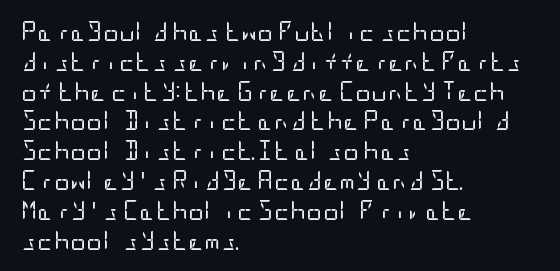
The image shows 20 px text type, upright; set left-aligned, normal line spacing (1.49x), normal letter spacing, not underlined.
